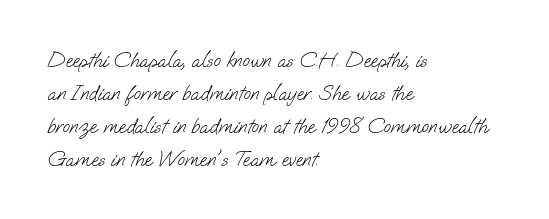
The image shows 21 px text type; set left-aligned, normal line spacing (1.57x), normal letter spacing, not underlined.
